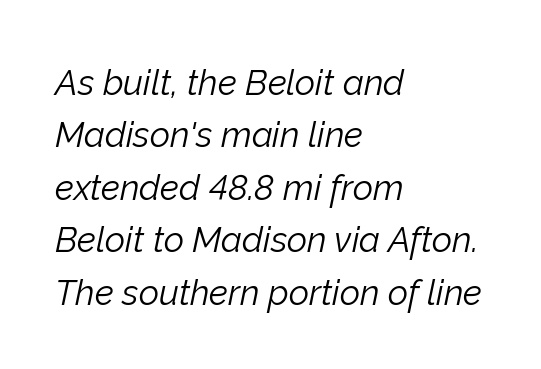
Characters follow at the spacing the type designer built in. You could not count columns in this text — the font is proportionally spaced. Is the stroke heavy? The answer is a plain regular-or-lighter. A normal amount of white space separates one row of letters from the next. Check the space under the baseline: it is left empty. Looking at the ascenders, they clearly lean.
